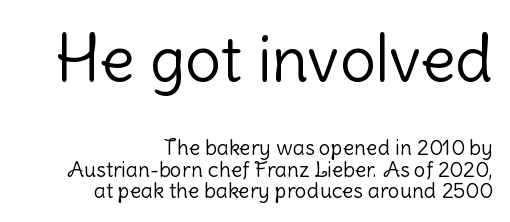
{"serif": "no", "italic": "no", "bold": "no", "weight": "light", "width": "normal", "stroke_contrast": "low", "x_height": "medium", "monospaced": "no", "underline": "no", "align": "right", "line_spacing": "tight", "line_spacing_ratio": 1.03, "letter_spacing": "normal", "letter_spacing_em": 0.0, "larger_block": "first", "size_ratio": 3.05, "glyph_px": 64}
